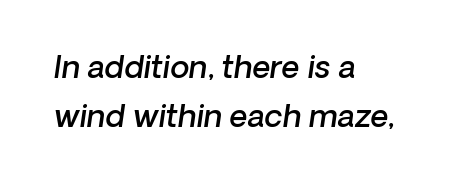
{"italic": "yes", "lean": "right", "slant_degrees": 8, "bold": "semi", "weight": "semibold", "width": "normal", "stroke_contrast": "low", "x_height": "medium", "monospaced": "no", "underline": "no", "align": "left", "line_spacing": "normal", "line_spacing_ratio": 1.58, "letter_spacing": "normal", "letter_spacing_em": 0.0, "glyph_px": 31}
